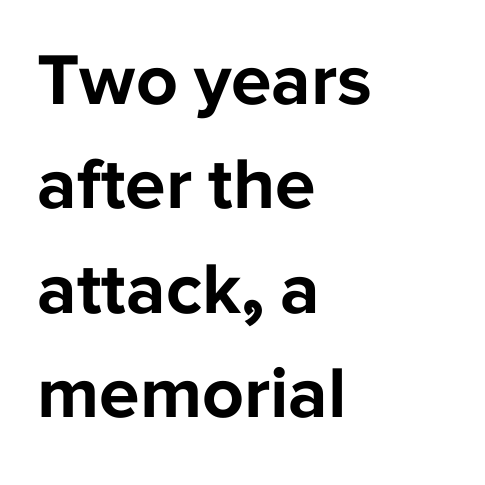
{"serif": "no", "italic": "no", "bold": "yes", "weight": "bold", "width": "normal", "stroke_contrast": "low", "x_height": "medium", "monospaced": "no", "underline": "no", "align": "left", "line_spacing": "normal", "line_spacing_ratio": 1.43, "letter_spacing": "normal", "letter_spacing_em": 0.0, "glyph_px": 73}
